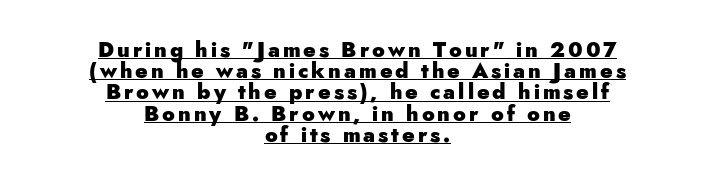
The image shows 21 px bold type, upright; set centered, tight line spacing (1.01x), underlined.
